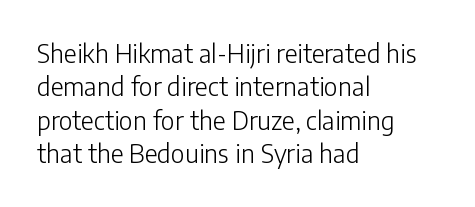
Q: Is the text bold? A: No.
Q: Is the text italic (slanted)? A: No, it is upright.
Q: Is the text underlined? A: No.
Q: How is the paragraph aligned? A: Left-aligned.
Q: Is the spacing between letters normal or unusually wide? A: Normal.
Q: Is the spacing between lines tight, normal or loose? A: Normal.
